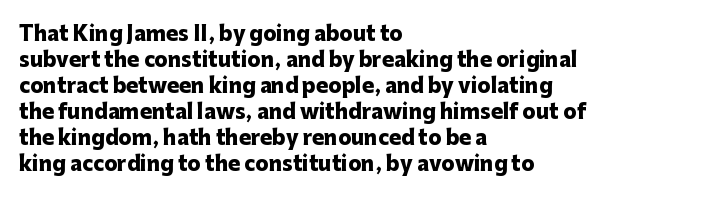
Q: Is the text bold? A: Yes.
Q: Is the text italic (slanted)? A: No, it is upright.
Q: Is the text underlined? A: No.
Q: How is the paragraph aligned? A: Left-aligned.
Q: Is the spacing between letters normal or unusually wide? A: Normal.
Q: Is the spacing between lines tight, normal or loose? A: Normal.
